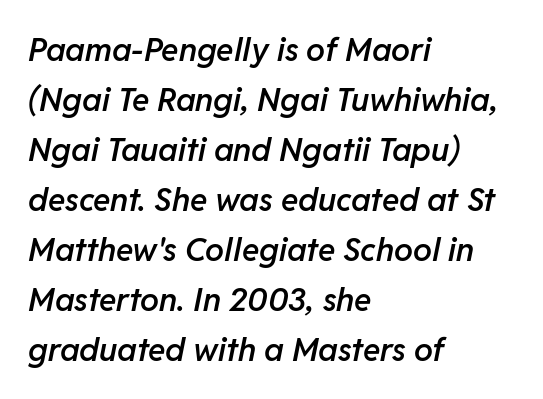
{"italic": "yes", "lean": "right", "slant_degrees": 11, "bold": "semi", "weight": "semibold", "width": "normal", "stroke_contrast": "low", "x_height": "medium", "monospaced": "no", "underline": "no", "align": "left", "line_spacing": "normal", "line_spacing_ratio": 1.56, "letter_spacing": "normal", "letter_spacing_em": 0.0, "glyph_px": 32}
